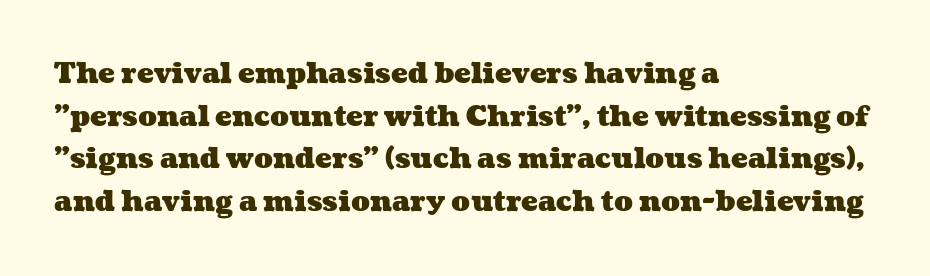
Q: Is the text bold? A: Yes.
Q: Is the text underlined? A: No.
Q: How is the paragraph aligned? A: Left-aligned.
Q: Is the spacing between letters normal or unusually wide? A: Normal.
Q: Is the spacing between lines tight, normal or loose? A: Normal.
Q: Width (condensed, normal, or wide)? A: Wide.
Q: Stroke contrast? A: Medium.
Q: x-height? A: Medium.
Q: Monospaced? A: No.
